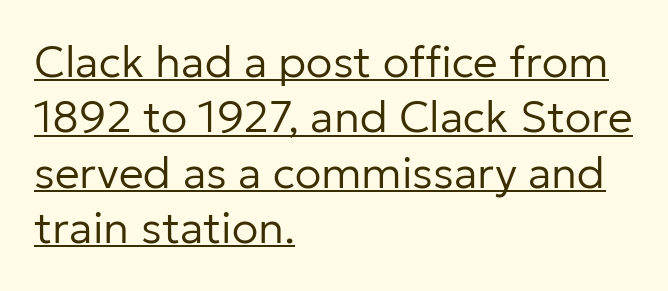
The image shows 44 px regular-weight sans-serif type, upright; set left-aligned, normal line spacing (1.26x), normal letter spacing, underlined; low stroke contrast and a medium x-height.
